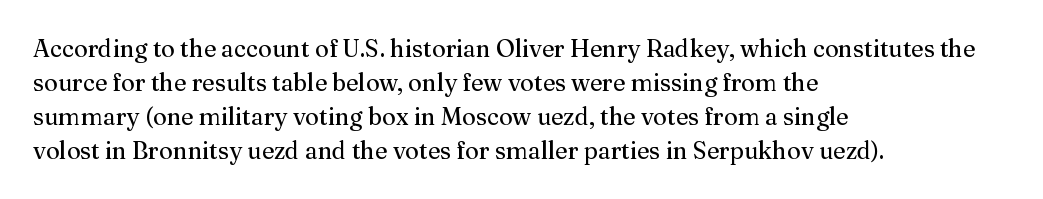
{"italic": "no", "bold": "no", "underline": "no", "align": "left", "line_spacing": "normal", "line_spacing_ratio": 1.41, "letter_spacing": "normal", "letter_spacing_em": 0.0, "glyph_px": 24}
